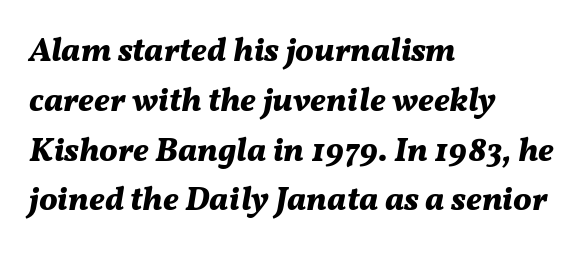
Q: Is the text bold? A: Yes.
Q: Is the text italic (slanted)? A: Yes, it leans right by about 11 degrees.
Q: Is the text underlined? A: No.
Q: How is the paragraph aligned? A: Left-aligned.
Q: Is the spacing between letters normal or unusually wide? A: Normal.
Q: Is the spacing between lines tight, normal or loose? A: Normal.
Q: Width (condensed, normal, or wide)? A: Normal.
Q: Stroke contrast? A: Medium.
Q: x-height? A: Medium.
Q: Monospaced? A: No.
